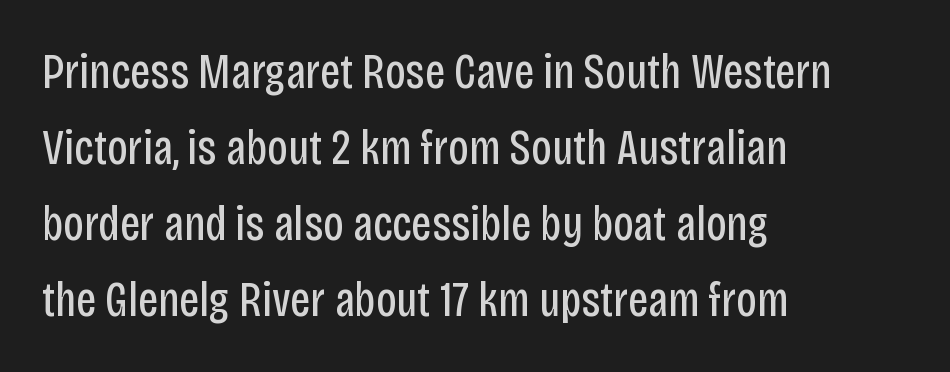
Q: Is the text bold? A: No.
Q: Is the text italic (slanted)? A: No, it is upright.
Q: Is the typeface a serif or a sans-serif typeface? A: Sans-serif.
Q: Is the text underlined? A: No.
Q: How is the paragraph aligned? A: Left-aligned.
Q: Is the spacing between letters normal or unusually wide? A: Normal.
Q: Is the spacing between lines tight, normal or loose? A: Normal.
Q: Width (condensed, normal, or wide)? A: Condensed.
Q: Stroke contrast? A: Low.
Q: x-height? A: Large.
Q: Monospaced? A: No.
